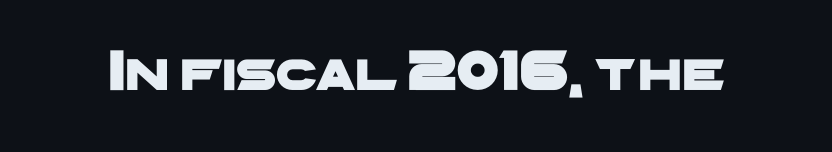
The image shows 59 px wide sans-serif type; set normal letter spacing, not underlined; low stroke contrast and a medium x-height.
